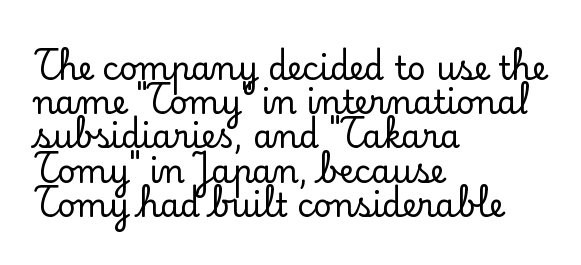
Q: Is the text italic (slanted)? A: No, it is upright.
Q: Is the typeface a serif or a sans-serif typeface? A: Serif.
Q: Is the text underlined? A: No.
Q: How is the paragraph aligned? A: Left-aligned.
Q: Is the spacing between letters normal or unusually wide? A: Normal.
Q: Is the spacing between lines tight, normal or loose? A: Tight.
Q: Width (condensed, normal, or wide)? A: Normal.
Q: Stroke contrast? A: Low.
Q: x-height? A: Small.
Q: Monospaced? A: No.
